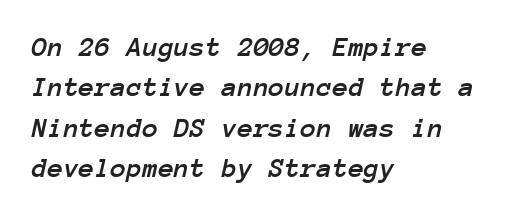
The lines sit at an ordinary, default distance from one another. The string is rendered with underlining switched off. You could call the tracking neutral — neither tight nor loose. Italic: yes, the glyphs are oblique. This sample has the even, mechanical cadence of fixed-width lettering. The passage is arranged the way most books set body copy — flush left.
